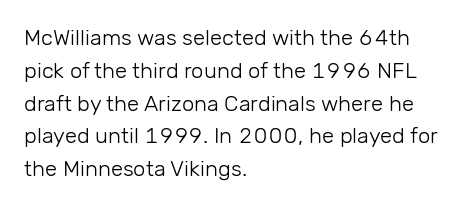
The image shows 22 px text type, upright; set left-aligned, normal line spacing (1.49x), normal letter spacing, not underlined.
